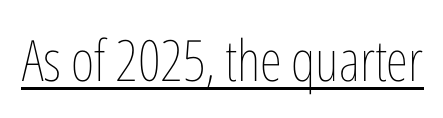
Has an underline been added? It has. Style check: upright. The letters look calm and open, with moderate or lighter stems. Character widths vary here, with narrow letters taking less room than wide ones. There is no visible air inserted between adjacent glyphs.
